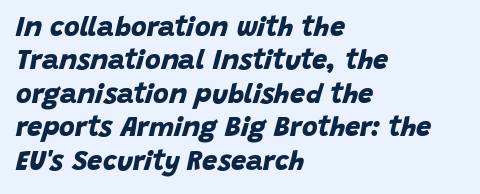
Q: Is the text bold? A: Yes.
Q: Is the text underlined? A: No.
Q: How is the paragraph aligned? A: Left-aligned.
Q: Is the spacing between letters normal or unusually wide? A: Normal.
